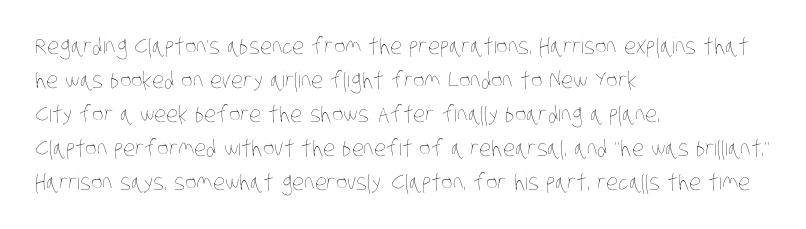
{"bold": "no", "underline": "no", "align": "left", "line_spacing": "normal", "line_spacing_ratio": 1.54, "letter_spacing": "normal", "letter_spacing_em": 0.0, "glyph_px": 22}
